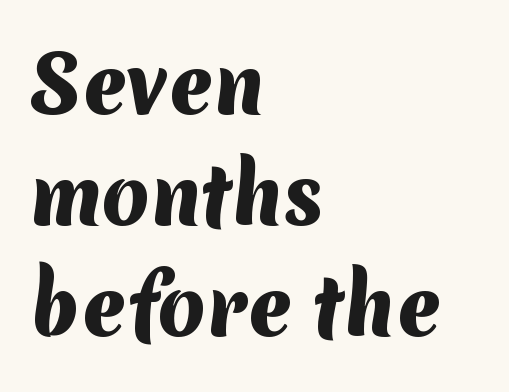
Regarding leading, the lines here are spaced in the standard way. Decoration check: the copy has no underline. The type is set solid horizontally, with unmodified tracking. Looks like regular typesetting: each glyph gets only the width it needs. Is this a sans? Yes — the strokes have no serifs.
